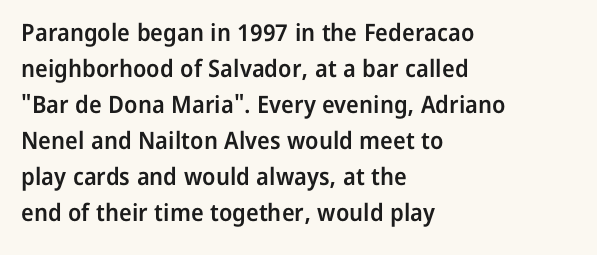
The type is set solid horizontally, with unmodified tracking. The space beneath each line is pristine and unruled. The passage shown stacks its lines at a standard gap. Visually the block forms a straight wall on the left and a jagged coastline on the right. The characters look somewhat weighty, a semibold short of true bold.
